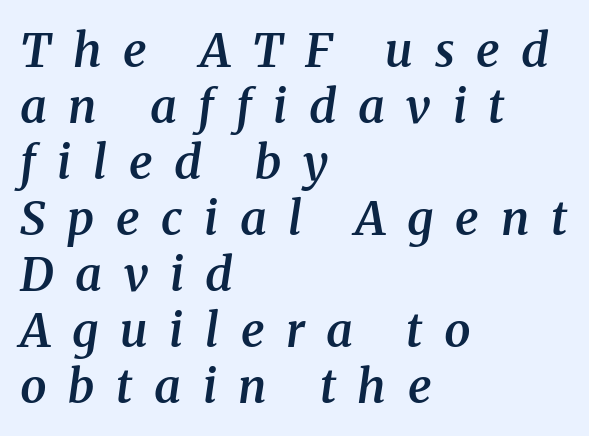
The image shows 47 px semibold serif type, italic (leaning right); set left-aligned, line spacing 1.19x, unusually wide letter spacing (+0.46 em), not underlined; medium stroke contrast and a medium x-height.
